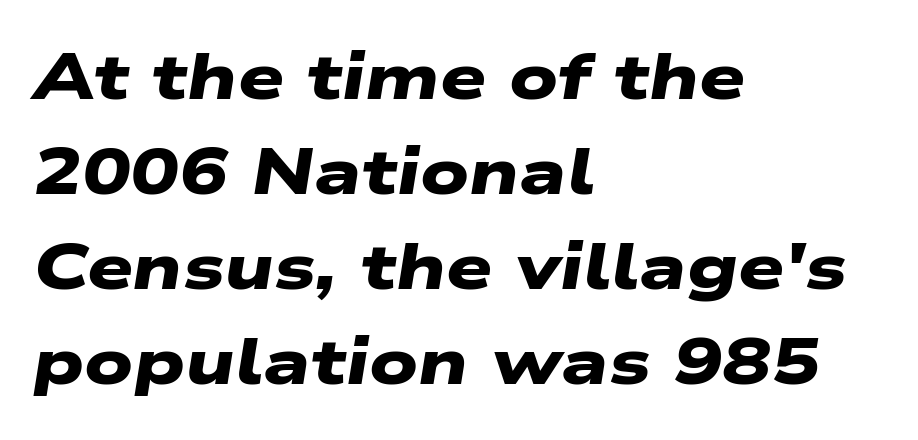
The image shows 65 px heavy, wide sans-serif type; set left-aligned, normal line spacing (1.46x), normal letter spacing, not underlined; low stroke contrast and a medium x-height.
